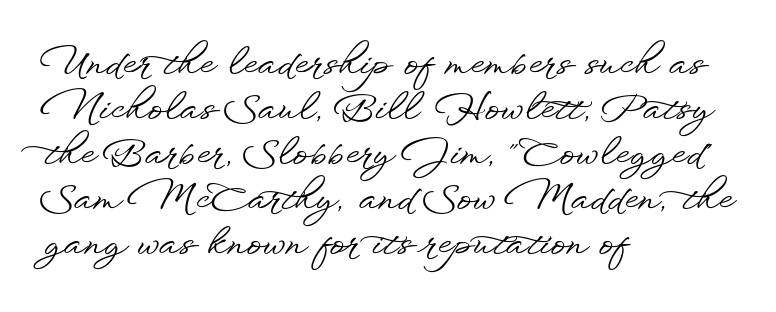
{"serif": "no", "width": "wide", "stroke_contrast": "low", "x_height": "small", "monospaced": "no", "underline": "no", "align": "left", "line_spacing": "normal", "line_spacing_ratio": 1.25, "letter_spacing": "normal", "letter_spacing_em": 0.0, "glyph_px": 36}
